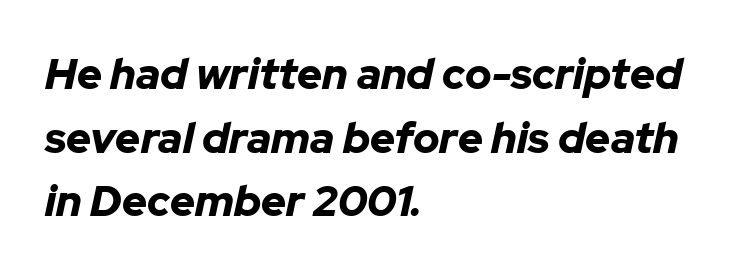
{"italic": "yes", "lean": "right", "slant_degrees": 12, "bold": "yes", "weight": "bold", "width": "normal", "stroke_contrast": "low", "x_height": "medium", "monospaced": "no", "underline": "no", "align": "left", "line_spacing": "normal", "line_spacing_ratio": 1.48, "letter_spacing": "normal", "letter_spacing_em": 0.0, "glyph_px": 43}
